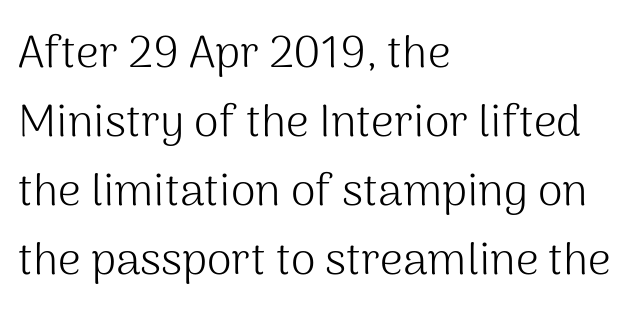
The image shows 45 px light sans-serif type, upright; set left-aligned, normal line spacing (1.53x), normal letter spacing, not underlined; medium stroke contrast and a medium x-height.
